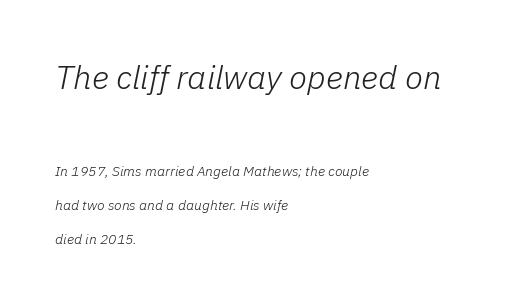
Q: Is the text bold? A: No.
Q: Is the text italic (slanted)? A: Yes, it leans right by about 11 degrees.
Q: Is the text underlined? A: No.
Q: How is the paragraph aligned? A: Left-aligned.
Q: Is the spacing between letters normal or unusually wide? A: Normal.
Q: Is the spacing between lines tight, normal or loose? A: Loose.
Q: Which block of text is set in a larger size, the first (top) or the second (bottom)? A: The first (top) one.
Q: Width (condensed, normal, or wide)? A: Normal.
Q: Stroke contrast? A: Low.
Q: x-height? A: Medium.
Q: Monospaced? A: No.
